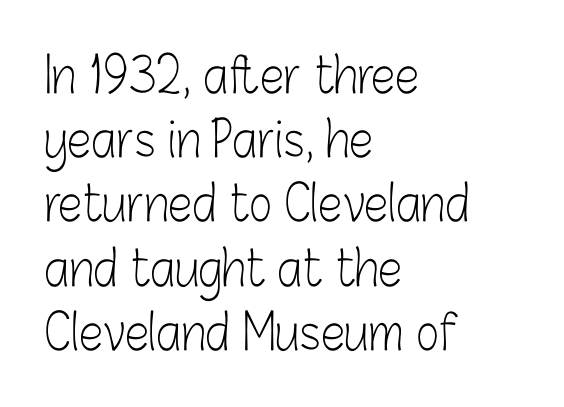
Q: Is the text bold? A: No.
Q: Is the text italic (slanted)? A: No, it is upright.
Q: Is the typeface a serif or a sans-serif typeface? A: Sans-serif.
Q: Is the text underlined? A: No.
Q: How is the paragraph aligned? A: Left-aligned.
Q: Is the spacing between letters normal or unusually wide? A: Normal.
Q: Is the spacing between lines tight, normal or loose? A: Normal.
Q: Width (condensed, normal, or wide)? A: Condensed.
Q: Stroke contrast? A: Low.
Q: x-height? A: Medium.
Q: Monospaced? A: No.
